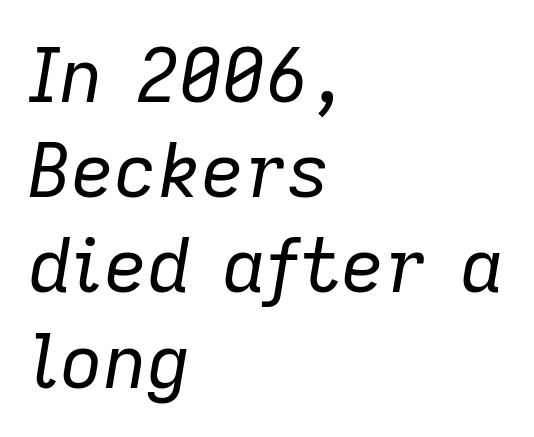
Horizontally, the lines are justified to the leading edge only. The text carries the slant typical of an italic or oblique font. The letters advance in unequal steps, a hallmark of proportional type. There is no visible air inserted between adjacent glyphs. Has an underline been added? It has not. No letter is thick-stroked: the sample isn't bold.
